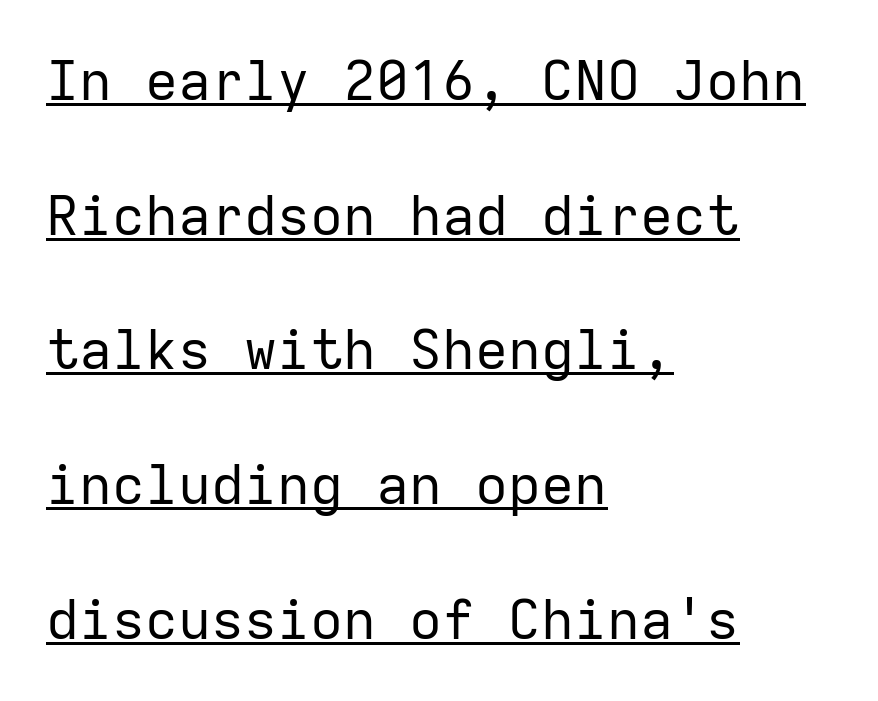
Compared with typical body copy, the letter spacing here is the same. You can tell it's not italic because the verticals are truly vertical. Classification — sans serif. These lines are set flush left with a ragged right edge. The weight tops out at a normal text grade. This sample trades compactness for vertical openness between lines.
